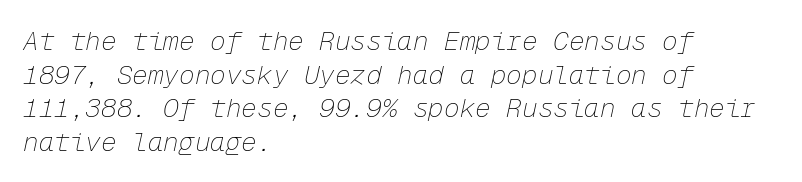
{"italic": "yes", "lean": "right", "slant_degrees": 12, "bold": "no", "underline": "no", "align": "left", "line_spacing": "normal", "line_spacing_ratio": 1.29, "letter_spacing": "normal", "letter_spacing_em": 0.0, "glyph_px": 26}
